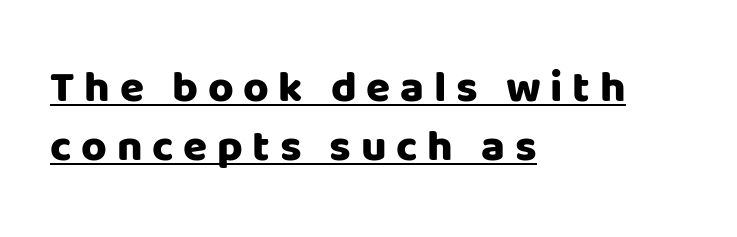
The rendering anchors every line to the left-hand side. Note the varied advance widths — an 'i' is clearly narrower than an 'm'. In designer terms, the underline attribute is active on this setting. On the weight axis this lands at bold, roughly 700.
